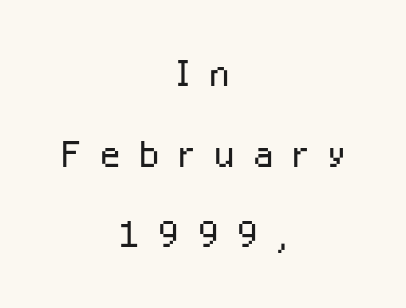
{"serif": "no", "italic": "no", "bold": "no", "weight": "light", "width": "normal", "stroke_contrast": "low", "x_height": "medium", "monospaced": "no", "underline": "no", "align": "center", "line_spacing": "normal", "line_spacing_ratio": 1.58, "letter_spacing": "wide", "letter_spacing_em": 0.33, "glyph_px": 51}
